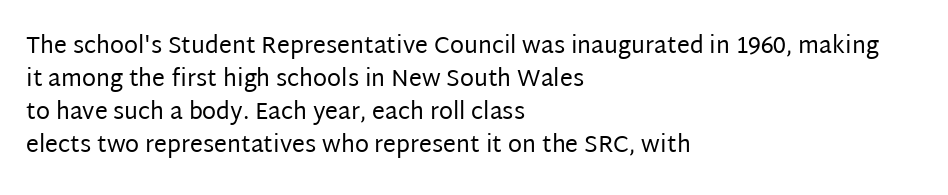
{"italic": "no", "bold": "no", "underline": "no", "align": "left", "line_spacing": "normal", "line_spacing_ratio": 1.44, "letter_spacing": "normal", "letter_spacing_em": 0.0, "glyph_px": 23}
